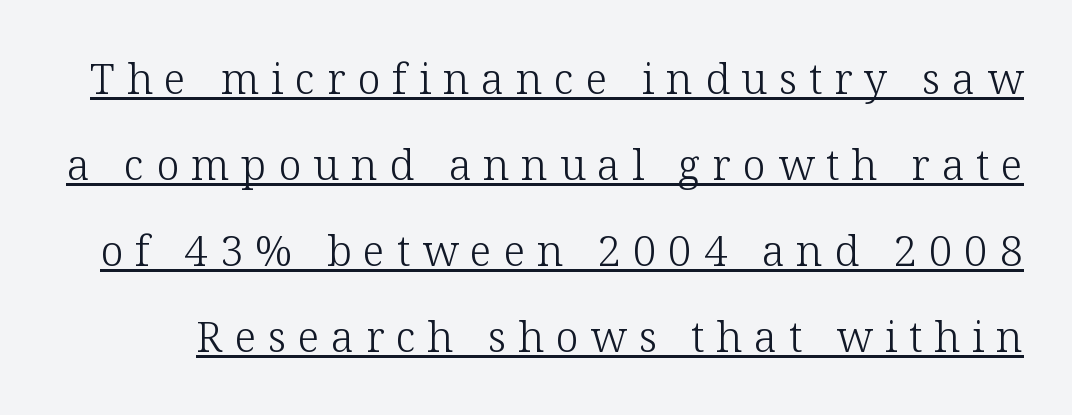
Vertical spacing — loose. Honestly, the letter spacing is so wide it's the main thing you notice. The rendering uses natural spacing where letterforms have individual widths. Old-style or modern, the face here clearly has serifs. The face used here appears with an underline applied.
